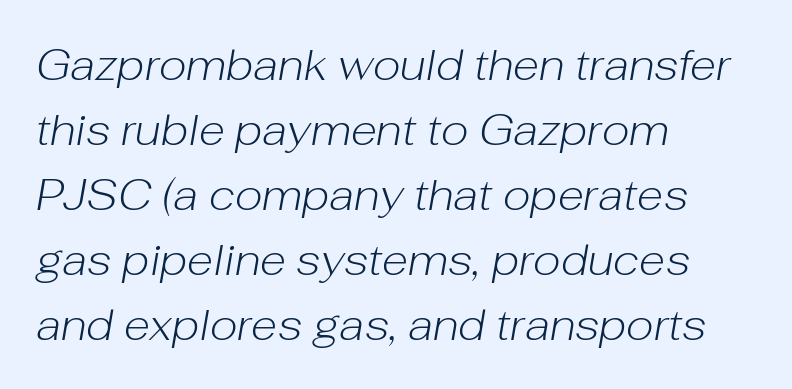
The image shows 43 px light type, italic (leaning right); set left-aligned, normal line spacing (1.51x), normal letter spacing, not underlined; low stroke contrast and a medium x-height.
